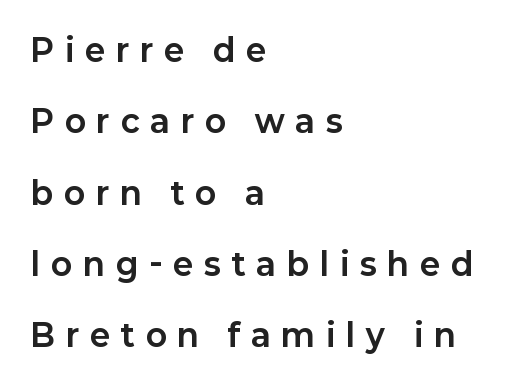
In terms of posture, this sample is upright. Is this a fixed-width face? No — the glyphs have proportional, varying widths. This is sans-serif lettering, the kind often seen on screens and signage. One glance says open: line gaps are wider than usual. Letters rest on an invisible, unmarked baseline. Each line starts at the same left margin while the right side varies.
